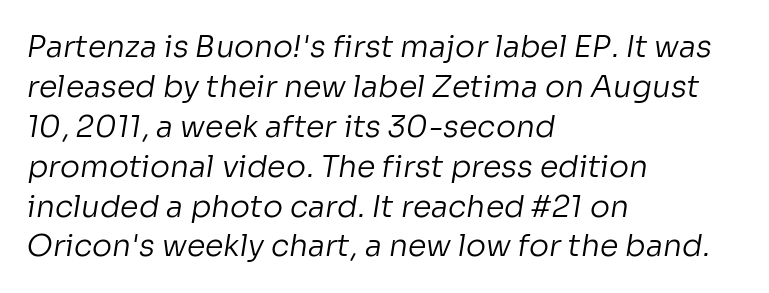
The image shows 30 px regular-weight sans-serif type; set left-aligned, normal line spacing (1.33x), normal letter spacing, not underlined; low stroke contrast and a medium x-height.
